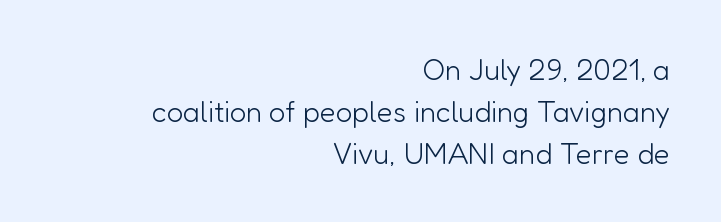
Q: Is the text bold? A: No.
Q: Is the text italic (slanted)? A: No, it is upright.
Q: Is the typeface a serif or a sans-serif typeface? A: Sans-serif.
Q: Is the text underlined? A: No.
Q: How is the paragraph aligned? A: Right-aligned.
Q: Is the spacing between letters normal or unusually wide? A: Normal.
Q: Is the spacing between lines tight, normal or loose? A: Normal.
Q: Width (condensed, normal, or wide)? A: Normal.
Q: Stroke contrast? A: Low.
Q: x-height? A: Medium.
Q: Monospaced? A: No.
